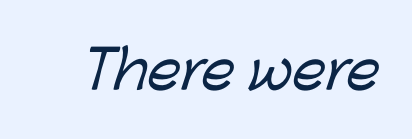
{"serif": "no", "width": "normal", "stroke_contrast": "low", "x_height": "medium", "monospaced": "no", "underline": "no", "letter_spacing": "normal", "letter_spacing_em": 0.0, "glyph_px": 53}
